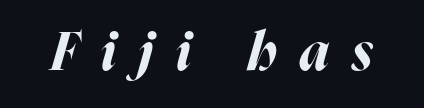
Q: Is the text bold? A: Yes.
Q: Is the text italic (slanted)? A: Yes, it leans right by about 16 degrees.
Q: Is the text underlined? A: No.
Q: Is the spacing between letters normal or unusually wide? A: Unusually wide.
Q: Width (condensed, normal, or wide)? A: Normal.
Q: Stroke contrast? A: High.
Q: x-height? A: Medium.
Q: Monospaced? A: No.
